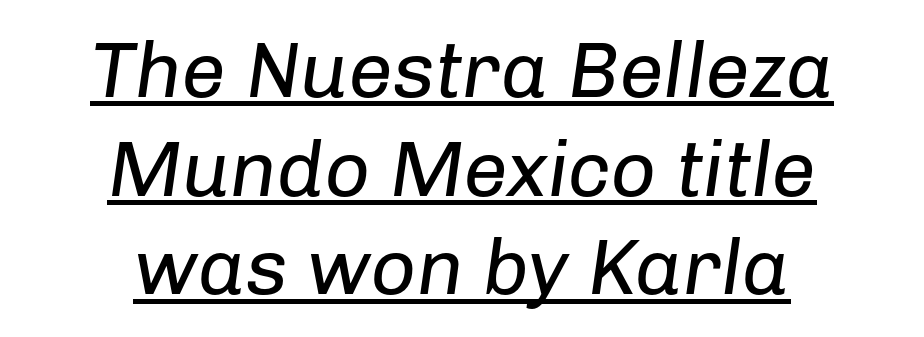
No letter is thick-stroked: the sample isn't bold. Slanted lettering throughout. Every word sits above its own underline. The rag falls on both sides of this text block equally. Vertical spacing — default.
